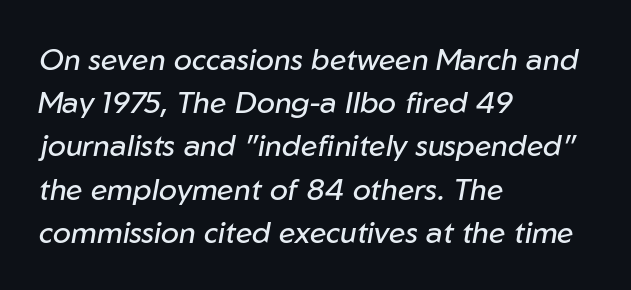
The image shows 30 px regular-weight type, italic (leaning right); set left-aligned, normal line spacing (1.44x), normal letter spacing, not underlined; low stroke contrast and a medium x-height.
